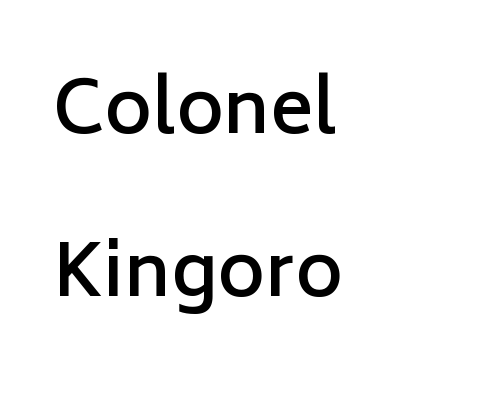
The image shows 72 px semibold sans-serif type, upright; set left-aligned, loose line spacing (2.26x), normal letter spacing, not underlined; low stroke contrast and a medium x-height.
